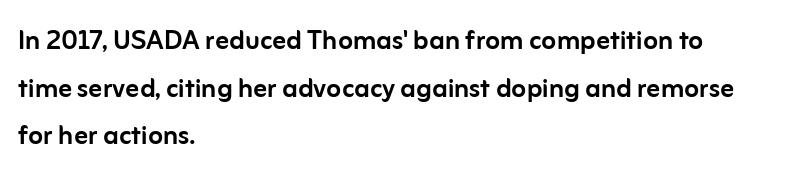
Q: Is the text italic (slanted)? A: No, it is upright.
Q: Is the typeface a serif or a sans-serif typeface? A: Sans-serif.
Q: Is the text underlined? A: No.
Q: How is the paragraph aligned? A: Left-aligned.
Q: Is the spacing between letters normal or unusually wide? A: Normal.
Q: Is the spacing between lines tight, normal or loose? A: Normal.
Q: Width (condensed, normal, or wide)? A: Normal.
Q: Stroke contrast? A: Low.
Q: x-height? A: Medium.
Q: Monospaced? A: No.
